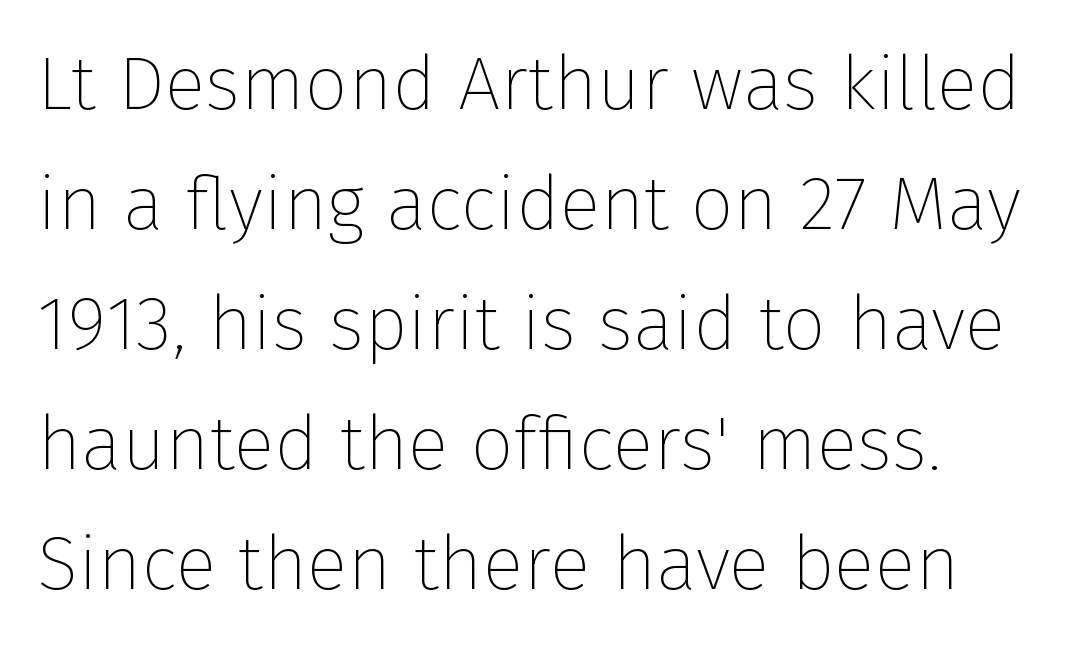
Glyph-to-glyph distance matches everyday printed text. Do the characters align in a grid? No, the font is proportional. Check where the strokes stop: nothing finishes them off — pure sans. Descenders are the only things crossing below the line. Each new line begins a customary step beneath the previous one. Weight: not bold — regular or lighter.
